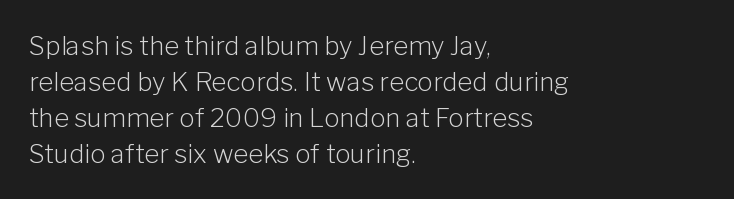
{"italic": "no", "bold": "no", "underline": "no", "align": "left", "line_spacing": "normal", "line_spacing_ratio": 1.38, "letter_spacing": "normal", "letter_spacing_em": 0.0, "glyph_px": 26}
